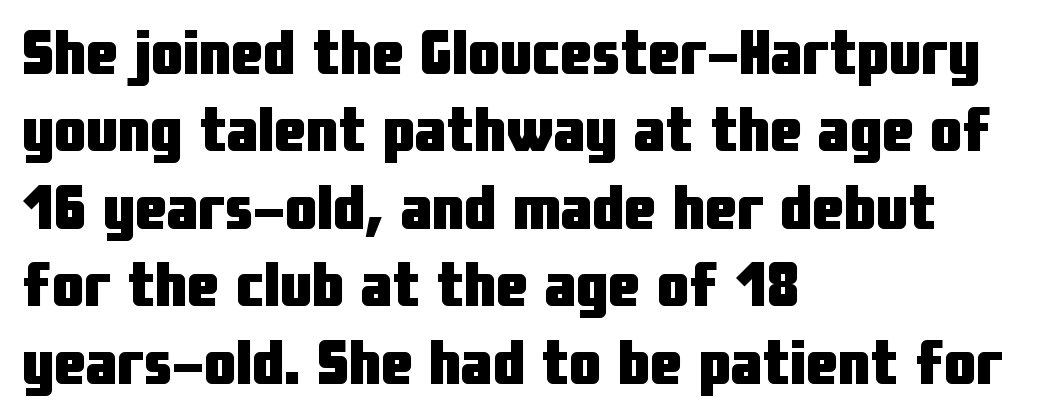
The passage shown is not underscored anywhere. In terms of letterspacing, this is plain default setting. On the weight axis this lands at bold, roughly 700. Leftover space on each line is placed entirely after the last word.
